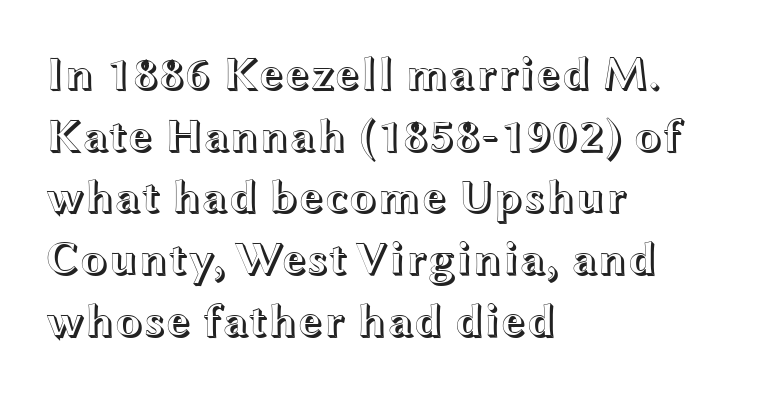
Nothing unusual about the tracking: characters are spaced as the font intends. Looks like regular typesetting: each glyph gets only the width it needs. Teacher's note: observe the even left margin — that is flush-left alignment. Is there much room between lines? A standard amount, neither cramped nor airy. This is roman type, the default non-slanted kind. The specimen omits any rule beneath the text block's lines.
